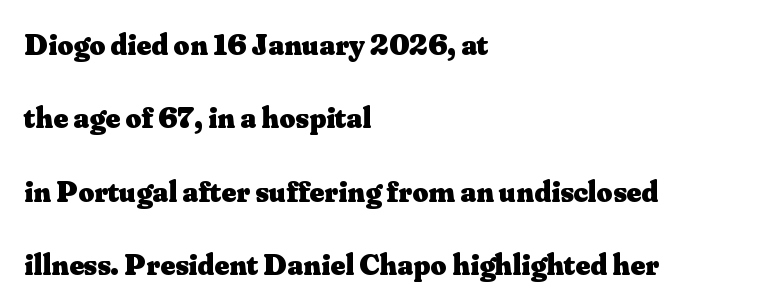
Q: Is the text bold? A: Yes.
Q: Is the text italic (slanted)? A: No, it is upright.
Q: Is the typeface a serif or a sans-serif typeface? A: Serif.
Q: Is the text underlined? A: No.
Q: How is the paragraph aligned? A: Left-aligned.
Q: Is the spacing between letters normal or unusually wide? A: Normal.
Q: Is the spacing between lines tight, normal or loose? A: Loose.
Q: Width (condensed, normal, or wide)? A: Normal.
Q: Stroke contrast? A: Medium.
Q: x-height? A: Small.
Q: Monospaced? A: No.
